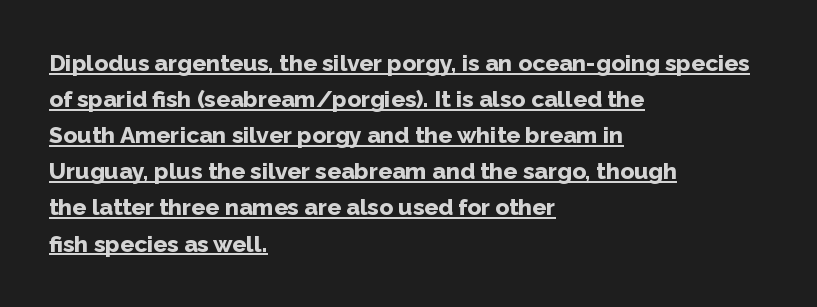
Glyph-to-glyph distance matches everyday printed text. The face used here has the dense, thick strokes of a bold. Rendered with straight, roman letterforms. Is the block centered? No — it sits flush against the left margin.
